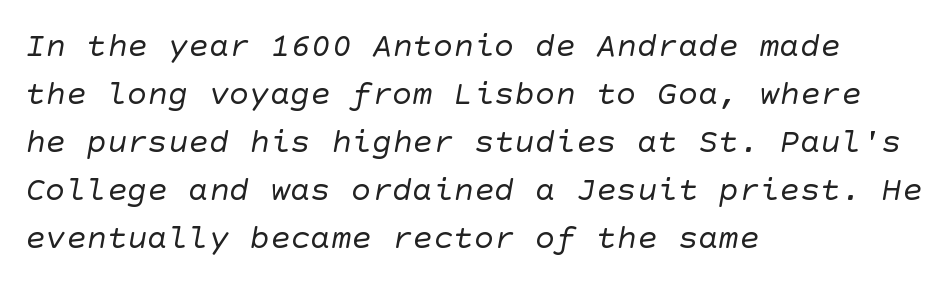
This rendering uses left alignment, leaving the right contour irregular. This sample uses a sans-serif face. The strokes are not fattened; the text isn't bold. Just letters on the line, the space beneath them empty. Regular leading.
